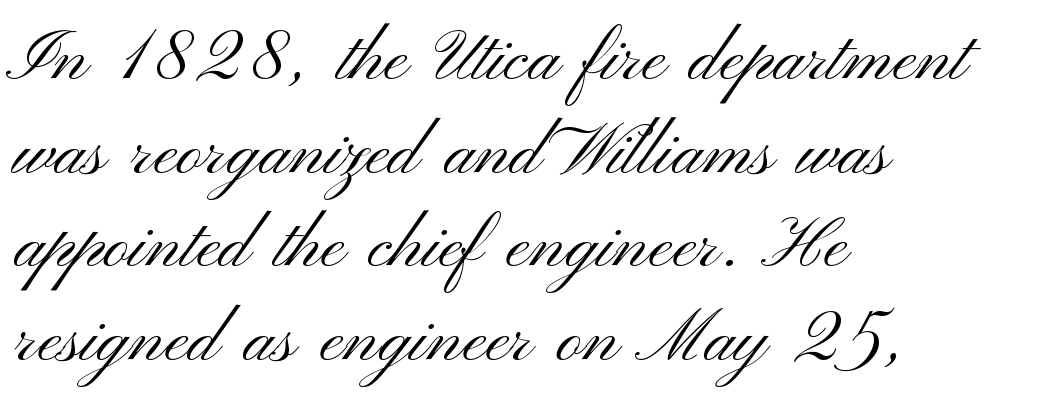
Q: Is the text bold? A: No.
Q: Is the text italic (slanted)? A: Yes.
Q: Is the typeface a serif or a sans-serif typeface? A: Sans-serif.
Q: Is the text underlined? A: No.
Q: How is the paragraph aligned? A: Left-aligned.
Q: Is the spacing between letters normal or unusually wide? A: Normal.
Q: Is the spacing between lines tight, normal or loose? A: Normal.
Q: Width (condensed, normal, or wide)? A: Wide.
Q: Stroke contrast? A: Medium.
Q: x-height? A: Small.
Q: Monospaced? A: No.
